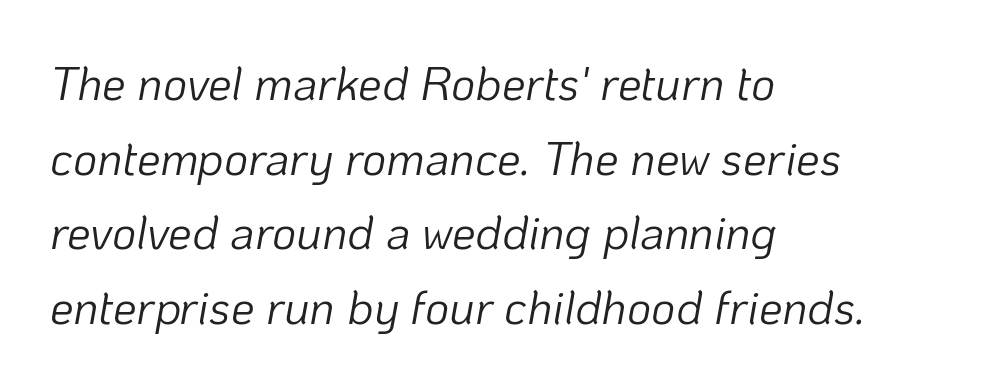
{"italic": "yes", "lean": "right", "slant_degrees": 10, "bold": "no", "weight": "light", "width": "normal", "stroke_contrast": "low", "x_height": "medium", "monospaced": "no", "underline": "no", "align": "left", "line_spacing": "normal", "line_spacing_ratio": 1.59, "letter_spacing": "normal", "letter_spacing_em": 0.0, "glyph_px": 47}
